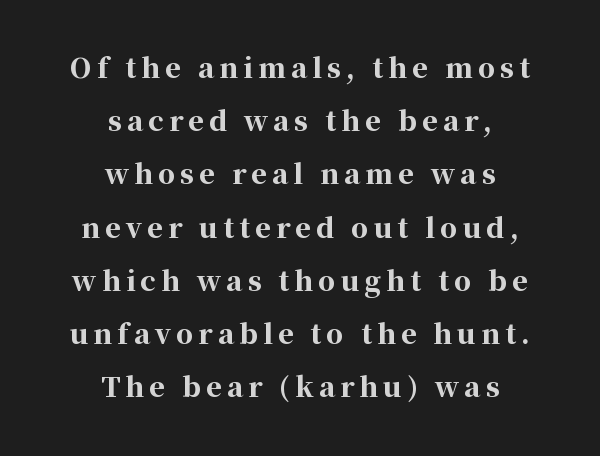
{"italic": "no", "bold": "yes", "underline": "no", "align": "center", "line_spacing": "loose", "line_spacing_ratio": 1.97, "glyph_px": 27}
